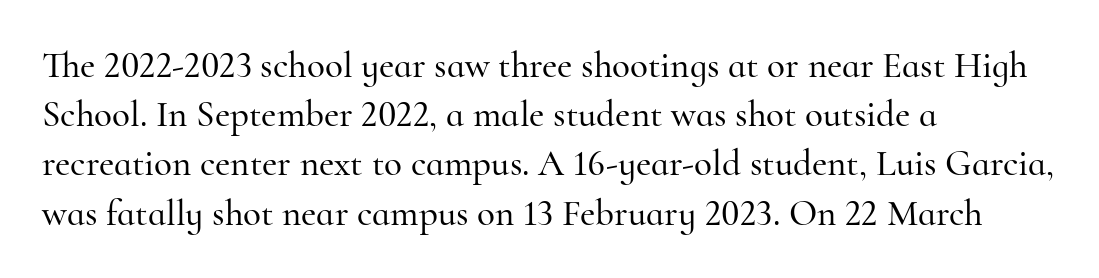
{"serif": "yes", "italic": "no", "width": "normal", "stroke_contrast": "high", "x_height": "small", "monospaced": "no", "underline": "no", "align": "left", "line_spacing": "normal", "line_spacing_ratio": 1.33, "letter_spacing": "normal", "letter_spacing_em": 0.0, "glyph_px": 37}
